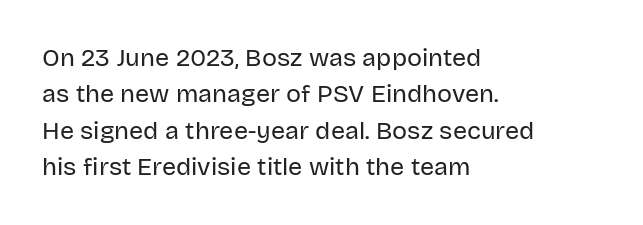
In terms of posture, this sample is upright. The passage shown has conventional tracking throughout. The zone under the glyphs is completely vacant. The lines are quadded left. These glyphs show unthickened strokes, regular width or finer. Rows of type keep a routine distance in the vertical direction.
